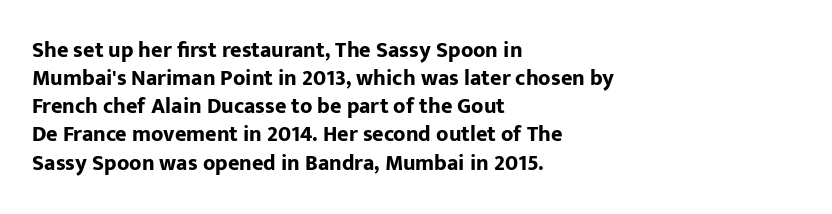
The passage is arranged the way most books set body copy — flush left. No word sits above an underline. Nobody touched the tracking dial on this one. Stroke thickness is high; the sample reads as a true bold.
